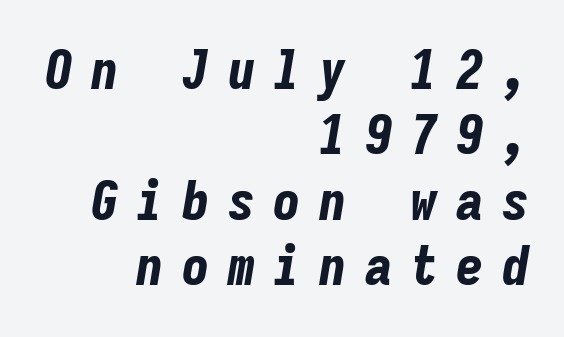
Q: Is the text bold? A: Yes.
Q: Is the text italic (slanted)? A: Yes, it leans right by about 9 degrees.
Q: Is the text underlined? A: No.
Q: How is the paragraph aligned? A: Right-aligned.
Q: Is the spacing between letters normal or unusually wide? A: Unusually wide.
Q: Width (condensed, normal, or wide)? A: Condensed.
Q: Stroke contrast? A: Low.
Q: x-height? A: Medium.
Q: Monospaced? A: Yes.
